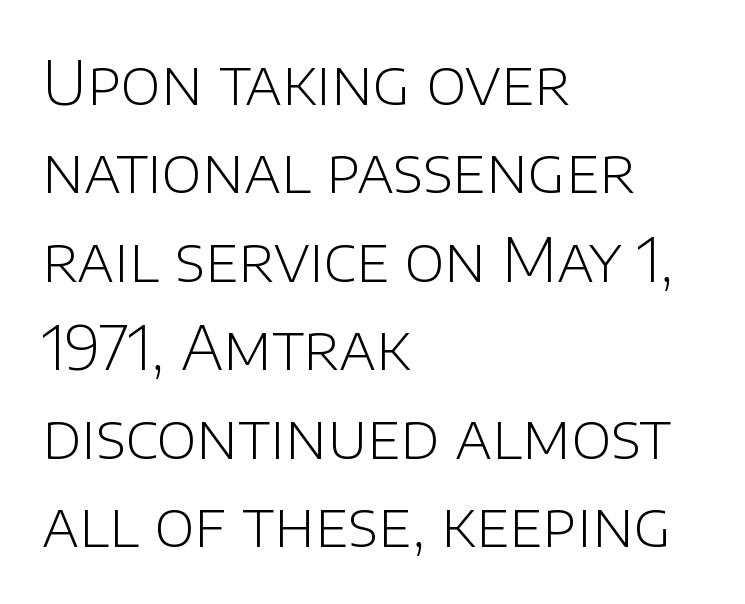
Q: Is the text bold? A: No.
Q: Is the text italic (slanted)? A: No, it is upright.
Q: Is the typeface a serif or a sans-serif typeface? A: Sans-serif.
Q: Is the text underlined? A: No.
Q: How is the paragraph aligned? A: Left-aligned.
Q: Is the spacing between letters normal or unusually wide? A: Normal.
Q: Is the spacing between lines tight, normal or loose? A: Normal.
Q: Width (condensed, normal, or wide)? A: Normal.
Q: Stroke contrast? A: Low.
Q: x-height? A: Large.
Q: Monospaced? A: No.
